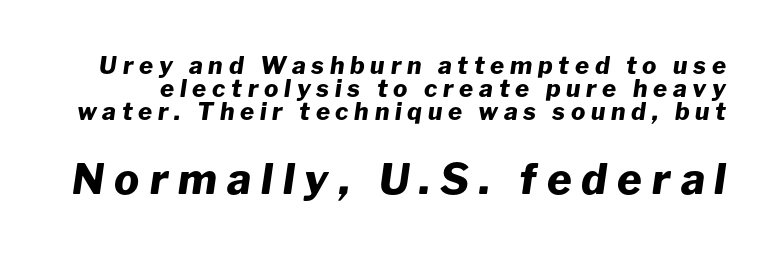
{"italic": "yes", "lean": "right", "slant_degrees": 8, "bold": "yes", "weight": "heavy", "width": "normal", "stroke_contrast": "low", "x_height": "medium", "monospaced": "no", "underline": "no", "line_spacing": "tight", "line_spacing_ratio": 0.96, "letter_spacing": "wide", "letter_spacing_em": 0.24, "larger_block": "second", "size_ratio": 1.75, "glyph_px": 42}
